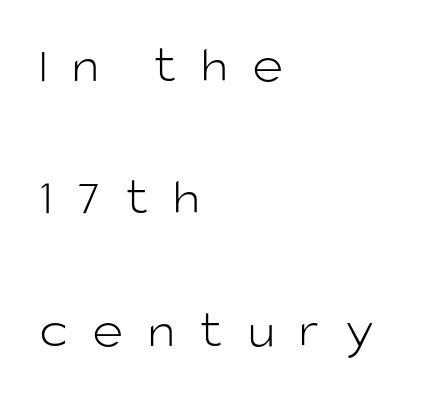
Q: Is the text bold? A: No.
Q: Is the text italic (slanted)? A: No, it is upright.
Q: Is the typeface a serif or a sans-serif typeface? A: Sans-serif.
Q: Is the text underlined? A: No.
Q: How is the paragraph aligned? A: Left-aligned.
Q: Is the spacing between letters normal or unusually wide? A: Unusually wide.
Q: Is the spacing between lines tight, normal or loose? A: Loose.
Q: Width (condensed, normal, or wide)? A: Normal.
Q: Stroke contrast? A: Low.
Q: x-height? A: Large.
Q: Monospaced? A: No.
